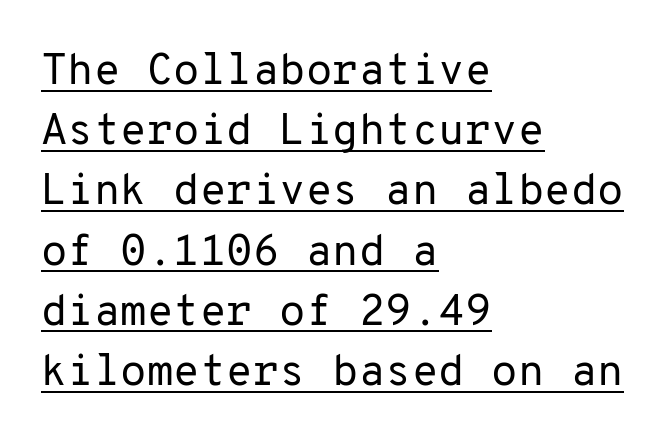
{"serif": "no", "italic": "no", "bold": "no", "weight": "regular", "width": "normal", "stroke_contrast": "low", "x_height": "medium", "monospaced": "yes", "underline": "yes", "align": "left", "line_spacing": "normal", "line_spacing_ratio": 1.4, "letter_spacing": "normal", "letter_spacing_em": 0.0, "glyph_px": 43}
